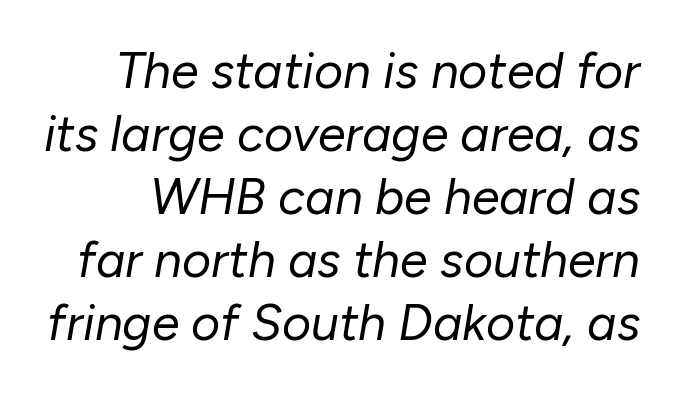
{"italic": "yes", "lean": "right", "slant_degrees": 10, "bold": "no", "weight": "regular", "width": "normal", "stroke_contrast": "low", "x_height": "medium", "monospaced": "no", "underline": "no", "line_spacing": "normal", "line_spacing_ratio": 1.26, "letter_spacing": "normal", "letter_spacing_em": 0.0, "glyph_px": 50}
